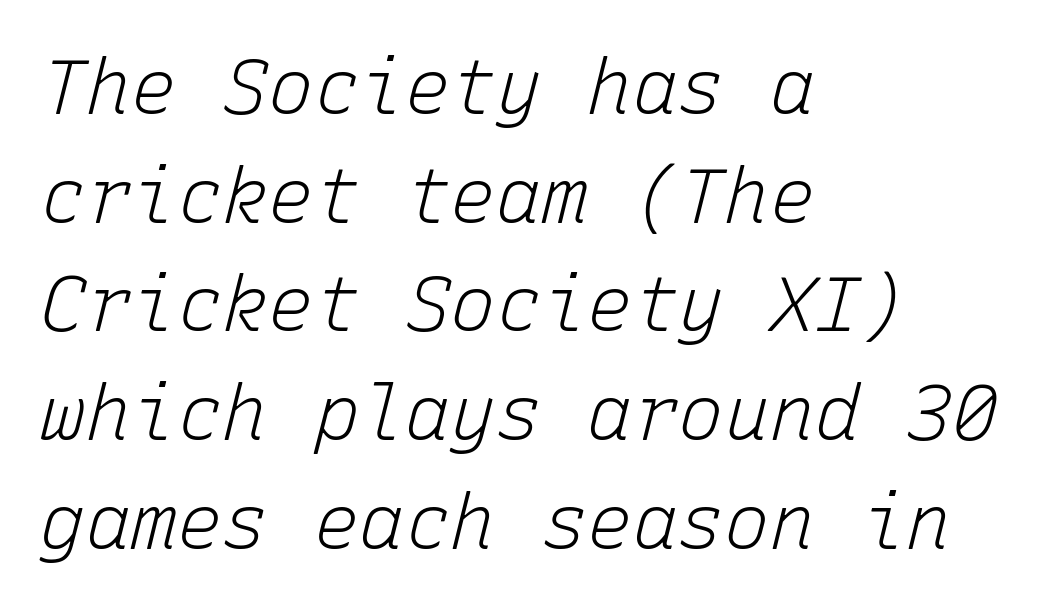
The image shows 76 px light type, italic (leaning right), monospaced; set left-aligned, normal line spacing (1.43x), normal letter spacing, not underlined; low stroke contrast and a medium x-height.
